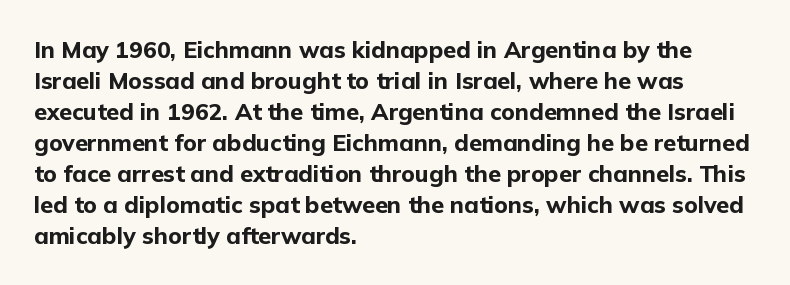
Caption: bold face, heavy strokes. Compared with typical body copy, the letter spacing here is the same. Line starts are locked; line ends wander. The axis of the letterforms is exactly vertical.
